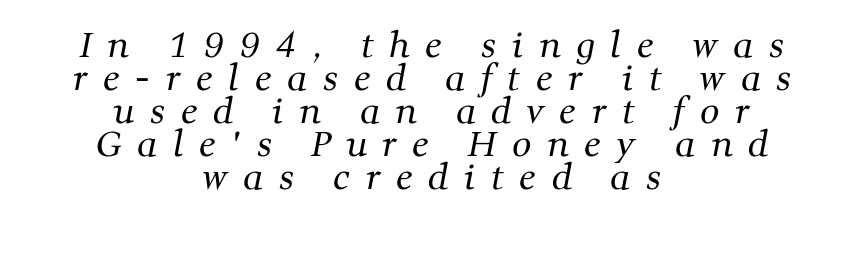
{"serif": "yes", "bold": "no", "weight": "regular", "width": "normal", "stroke_contrast": "medium", "x_height": "medium", "monospaced": "no", "underline": "no", "align": "center", "line_spacing": "tight", "line_spacing_ratio": 0.97, "letter_spacing": "wide", "letter_spacing_em": 0.46, "glyph_px": 34}
